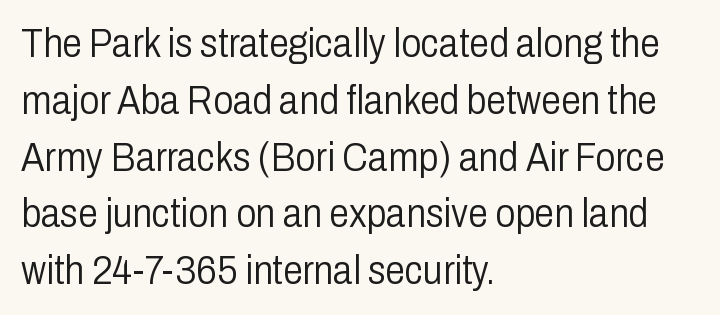
The image shows 40 px light, condensed sans-serif type, upright; set left-aligned, normal line spacing (1.42x), normal letter spacing, not underlined; low stroke contrast and a medium x-height.
